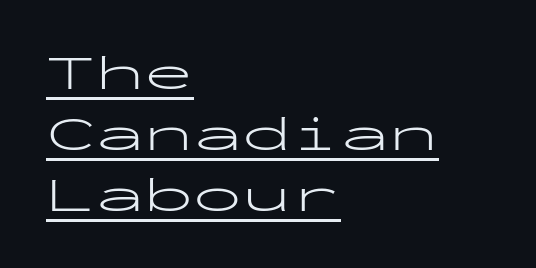
Q: Is the text bold? A: No.
Q: Is the text italic (slanted)? A: No, it is upright.
Q: Is the typeface a serif or a sans-serif typeface? A: Sans-serif.
Q: Is the text underlined? A: Yes.
Q: How is the paragraph aligned? A: Left-aligned.
Q: Is the spacing between letters normal or unusually wide? A: Normal.
Q: Is the spacing between lines tight, normal or loose? A: Normal.
Q: Width (condensed, normal, or wide)? A: Wide.
Q: Stroke contrast? A: Low.
Q: x-height? A: Medium.
Q: Monospaced? A: Yes.
